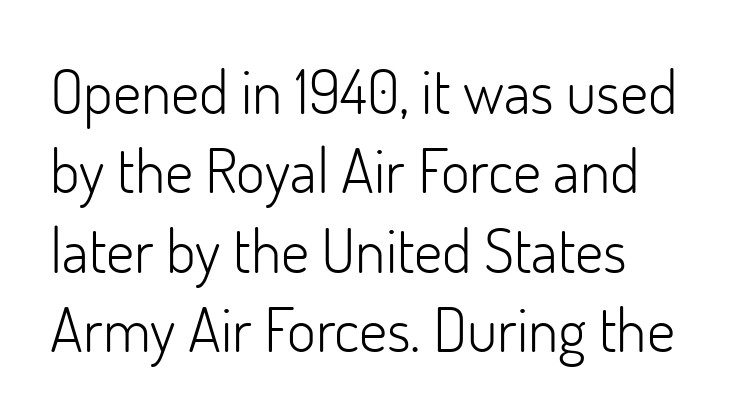
The image shows 62 px light sans-serif type, upright; set left-aligned, normal line spacing (1.28x), normal letter spacing, not underlined; low stroke contrast and a small x-height.
